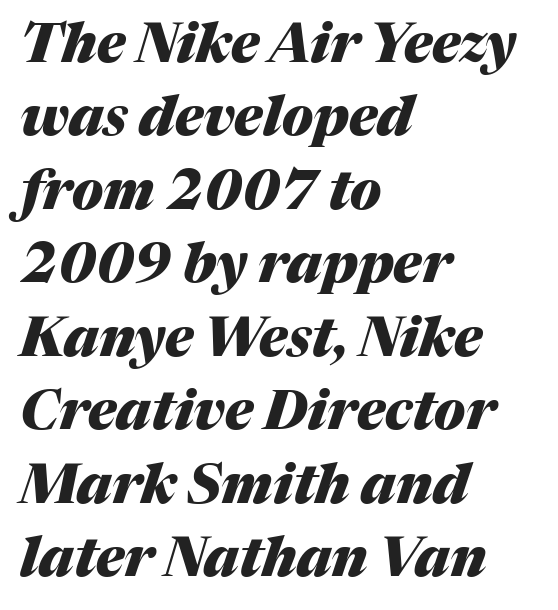
Q: Is the text bold? A: Yes.
Q: Is the text italic (slanted)? A: Yes, it leans right by about 17 degrees.
Q: Is the text underlined? A: No.
Q: How is the paragraph aligned? A: Left-aligned.
Q: Is the spacing between letters normal or unusually wide? A: Normal.
Q: Is the spacing between lines tight, normal or loose? A: Normal.
Q: Width (condensed, normal, or wide)? A: Normal.
Q: Stroke contrast? A: Medium.
Q: x-height? A: Medium.
Q: Monospaced? A: No.
